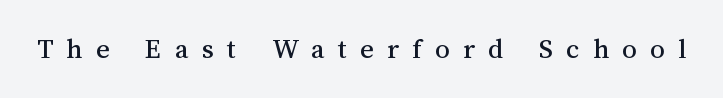
Q: Is the text italic (slanted)? A: No, it is upright.
Q: Is the text underlined? A: No.
Q: Is the spacing between letters normal or unusually wide? A: Unusually wide.
Q: Width (condensed, normal, or wide)? A: Normal.
Q: Stroke contrast? A: Medium.
Q: x-height? A: Medium.
Q: Monospaced? A: No.
